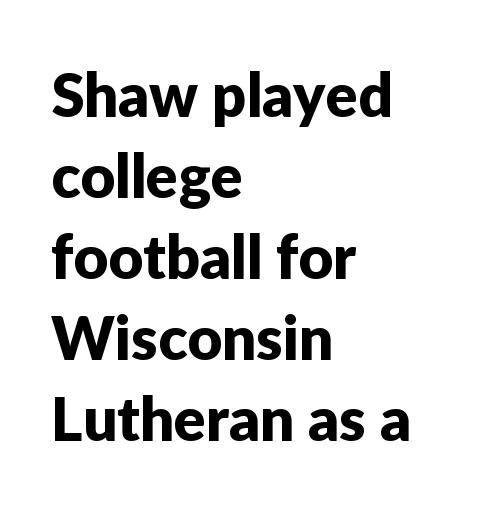
Q: Is the text italic (slanted)? A: No, it is upright.
Q: Is the typeface a serif or a sans-serif typeface? A: Sans-serif.
Q: Is the text underlined? A: No.
Q: How is the paragraph aligned? A: Left-aligned.
Q: Is the spacing between letters normal or unusually wide? A: Normal.
Q: Is the spacing between lines tight, normal or loose? A: Normal.
Q: Width (condensed, normal, or wide)? A: Normal.
Q: Stroke contrast? A: Low.
Q: x-height? A: Medium.
Q: Monospaced? A: No.
